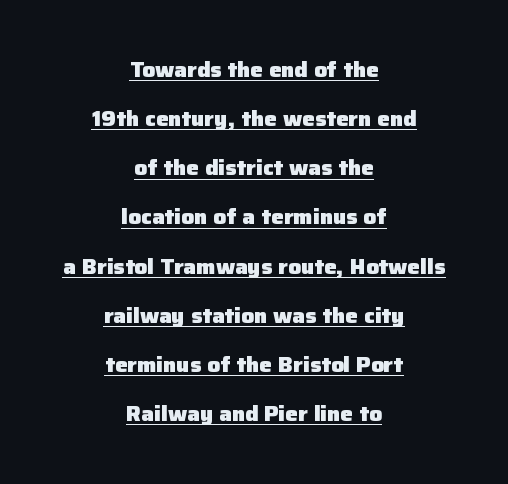
Q: Is the text bold? A: Yes.
Q: Is the text italic (slanted)? A: No, it is upright.
Q: Is the text underlined? A: Yes.
Q: How is the paragraph aligned? A: Centered.
Q: Is the spacing between letters normal or unusually wide? A: Normal.
Q: Is the spacing between lines tight, normal or loose? A: Loose.
